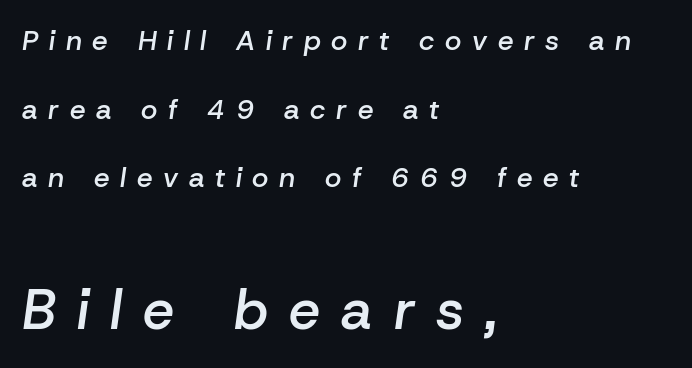
Q: Is the text bold? A: Semi-bold.
Q: Is the text italic (slanted)? A: Yes, it leans right by about 8 degrees.
Q: Is the text underlined? A: No.
Q: How is the paragraph aligned? A: Left-aligned.
Q: Is the spacing between letters normal or unusually wide? A: Unusually wide.
Q: Is the spacing between lines tight, normal or loose? A: Loose.
Q: Which block of text is set in a larger size, the first (top) or the second (bottom)? A: The second (bottom) one.
Q: Width (condensed, normal, or wide)? A: Normal.
Q: Stroke contrast? A: Low.
Q: x-height? A: Medium.
Q: Monospaced? A: No.
